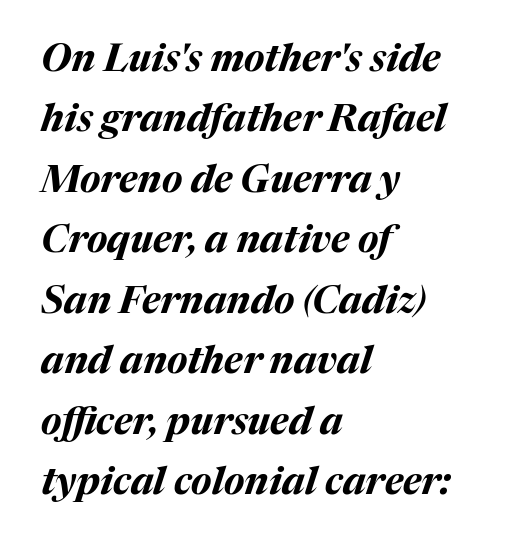
The image shows 38 px bold type, italic (leaning right); set left-aligned, normal line spacing (1.59x), normal letter spacing, not underlined; medium stroke contrast and a medium x-height.
